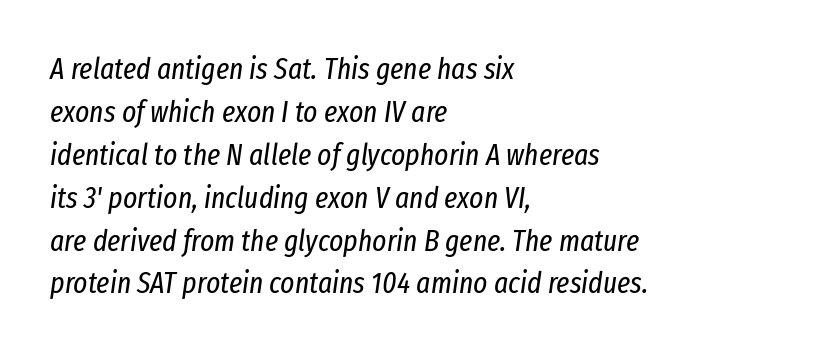
{"italic": "yes", "lean": "right", "slant_degrees": 8, "bold": "no", "weight": "regular", "width": "condensed", "stroke_contrast": "low", "x_height": "medium", "monospaced": "no", "underline": "no", "align": "left", "line_spacing": "normal", "line_spacing_ratio": 1.43, "letter_spacing": "normal", "letter_spacing_em": 0.0, "glyph_px": 30}
